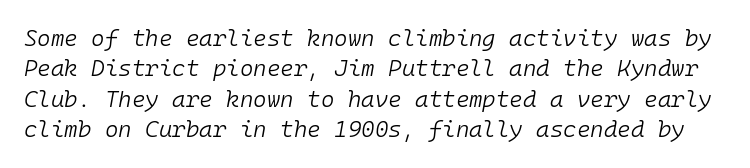
The image shows 23 px text type, italic (leaning right); set normal line spacing (1.32x), normal letter spacing, not underlined.
